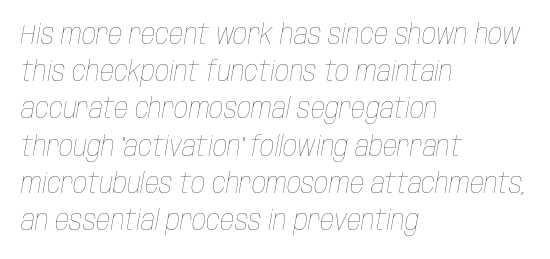
Q: Is the text bold? A: No.
Q: Is the text italic (slanted)? A: Yes, it leans right by about 10 degrees.
Q: Is the text underlined? A: No.
Q: How is the paragraph aligned? A: Left-aligned.
Q: Is the spacing between letters normal or unusually wide? A: Normal.
Q: Is the spacing between lines tight, normal or loose? A: Normal.
Q: Width (condensed, normal, or wide)? A: Condensed.
Q: Stroke contrast? A: Low.
Q: x-height? A: Large.
Q: Monospaced? A: No.
